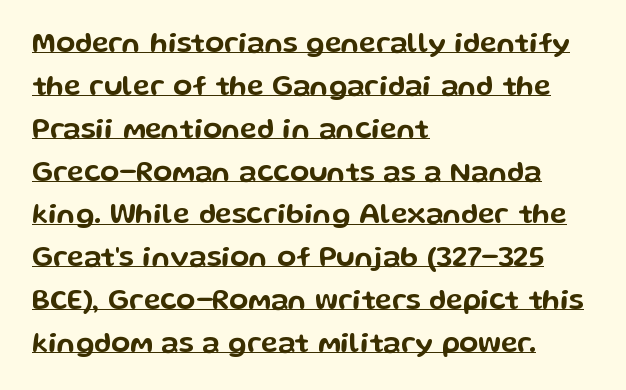
Students, observe: this is what conventionally led text looks like. Ordinary non-slanted type is in use. Students, observe the line beneath the letters — that is underlining. Default kerning and tracking; the words read as compact shapes. Looks like regular typesetting: each glyph gets only the width it needs.
